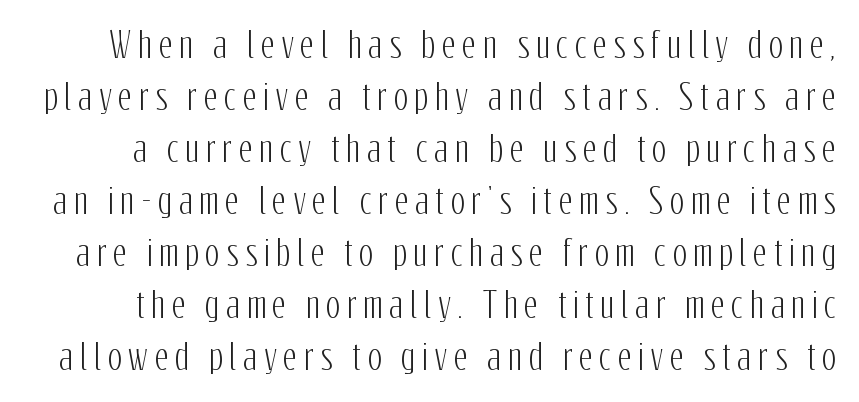
{"serif": "no", "italic": "no", "width": "condensed", "stroke_contrast": "low", "x_height": "medium", "monospaced": "no", "underline": "no", "line_spacing": "normal", "line_spacing_ratio": 1.53, "glyph_px": 34}
